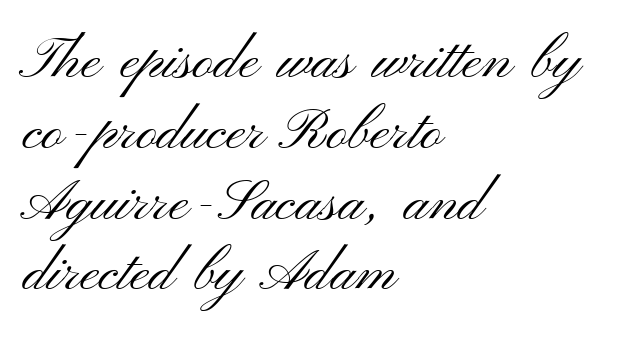
{"serif": "no", "bold": "no", "weight": "light", "width": "wide", "stroke_contrast": "medium", "x_height": "small", "monospaced": "no", "underline": "no", "align": "left", "line_spacing_ratio": 1.22, "letter_spacing": "normal", "letter_spacing_em": 0.0, "glyph_px": 58}
